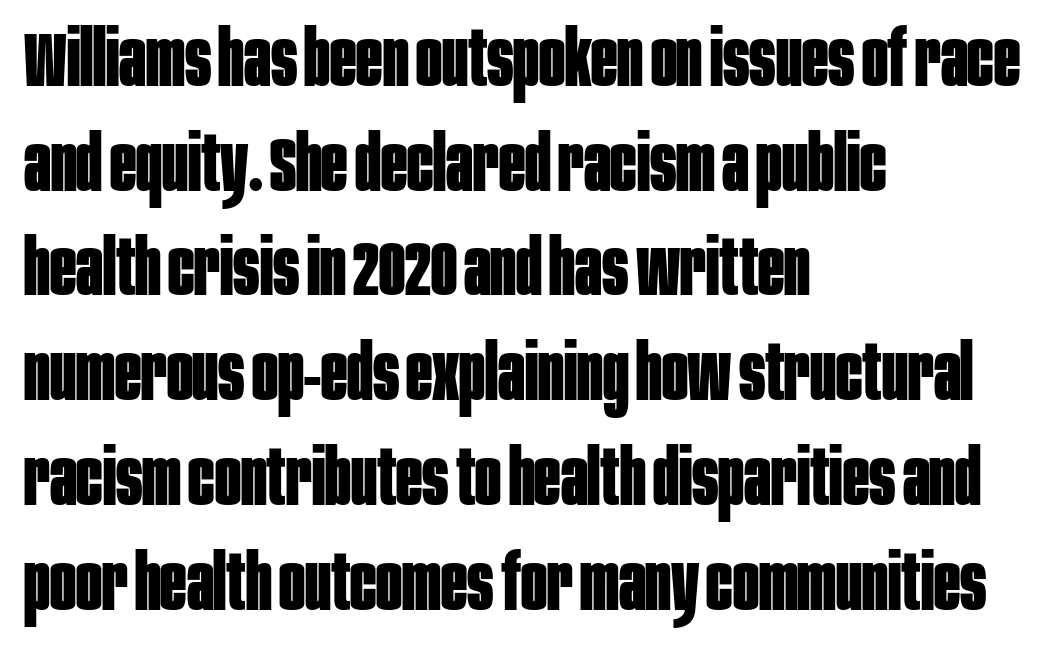
Compared with an ordinary text face, these strokes are far heavier — a full bold. Standard letterfit; no display-style spreading of the glyphs. Unlike italic type, these characters show no tilt at all. Line spacing here is normal. The glyphs in this specimen are sans serif. Underlining? Definitely not there.
